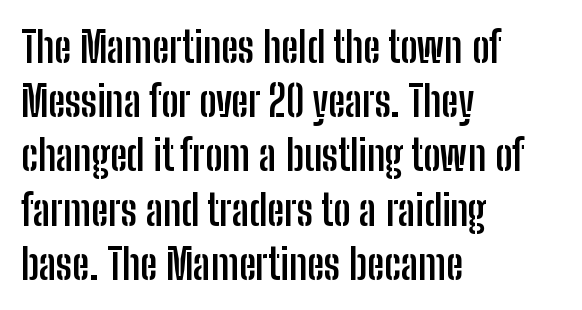
{"serif": "no", "italic": "no", "bold": "yes", "weight": "semibold", "width": "condensed", "stroke_contrast": "low", "x_height": "medium", "monospaced": "no", "underline": "no", "align": "left", "line_spacing": "normal", "line_spacing_ratio": 1.29, "letter_spacing": "normal", "letter_spacing_em": 0.0, "glyph_px": 42}
